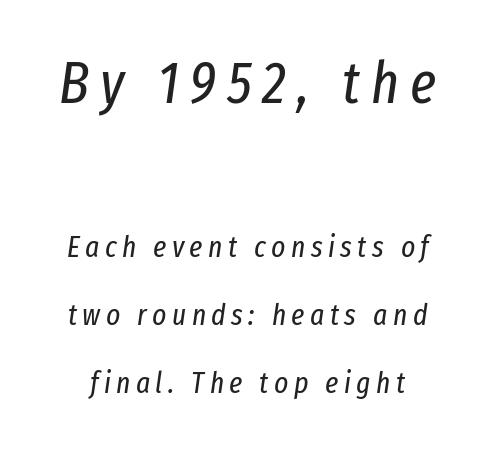
Is this a fixed-width face? No — the glyphs have proportional, varying widths. The text carries the slant typical of an italic or oblique font. The rendering shrinks the type as you move from the upper chunk to the lower. Clear beneath every line of the passage. Successive baselines arrive slowly, with a big drop between each. Bold? No — there's no thickening of the strokes.
